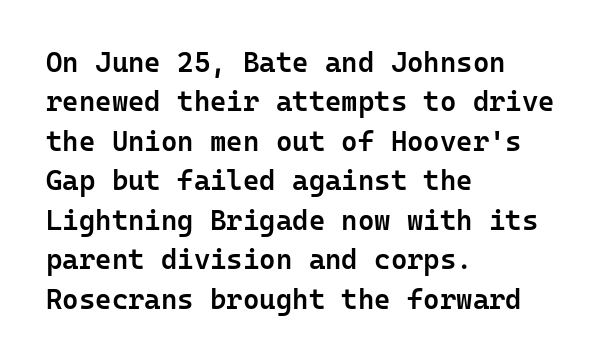
Q: Is the text bold? A: Semi-bold.
Q: Is the text italic (slanted)? A: No, it is upright.
Q: Is the typeface a serif or a sans-serif typeface? A: Sans-serif.
Q: Is the text underlined? A: No.
Q: How is the paragraph aligned? A: Left-aligned.
Q: Is the spacing between letters normal or unusually wide? A: Normal.
Q: Is the spacing between lines tight, normal or loose? A: Normal.
Q: Width (condensed, normal, or wide)? A: Normal.
Q: Stroke contrast? A: Low.
Q: x-height? A: Medium.
Q: Monospaced? A: Yes.
